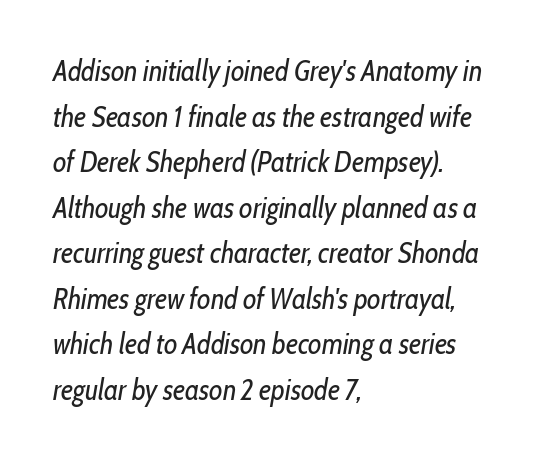
The words here are not underlined. The designer left line spacing at the default. The axis of the letterforms is tilted away from vertical. Bold? No — there's no thickening of the strokes. There is no visible air inserted between adjacent glyphs.
